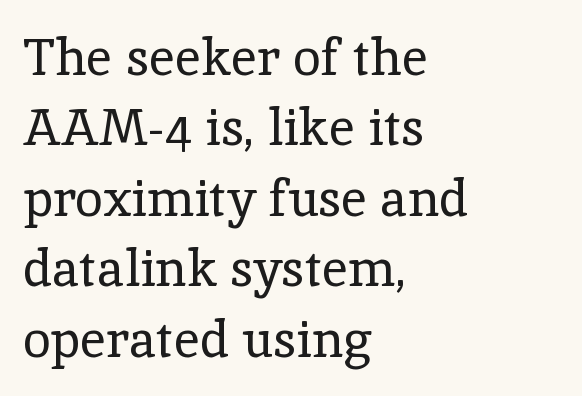
These lines stack with their left ends in a neat column. Check under the words: just untouched page. Short note: letters normally spaced. Ordinary non-slanted type is in use. Look at the bottom of the vertical strokes: they flare into serifs here. This reads as an unemphasized weight, regular at the heaviest.
